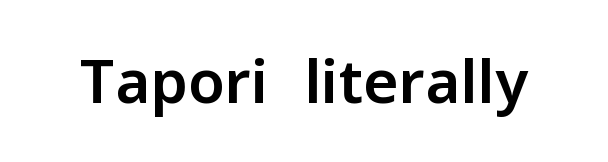
{"serif": "no", "italic": "no", "width": "normal", "stroke_contrast": "low", "x_height": "medium", "monospaced": "no", "underline": "no", "letter_spacing": "normal", "letter_spacing_em": 0.0, "glyph_px": 60}
